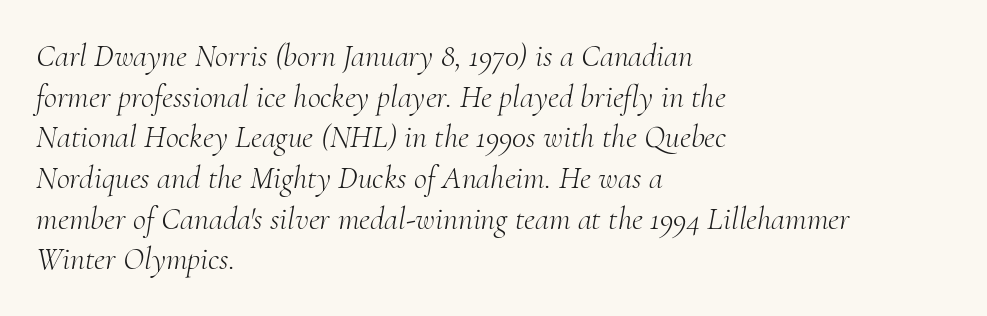
Q: Is the text bold? A: No.
Q: Is the text italic (slanted)? A: Yes, it leans right by about 10 degrees.
Q: Is the typeface a serif or a sans-serif typeface? A: Serif.
Q: Is the text underlined? A: No.
Q: How is the paragraph aligned? A: Left-aligned.
Q: Is the spacing between letters normal or unusually wide? A: Normal.
Q: Is the spacing between lines tight, normal or loose? A: Normal.
Q: Width (condensed, normal, or wide)? A: Normal.
Q: Stroke contrast? A: Medium.
Q: x-height? A: Small.
Q: Monospaced? A: No.
